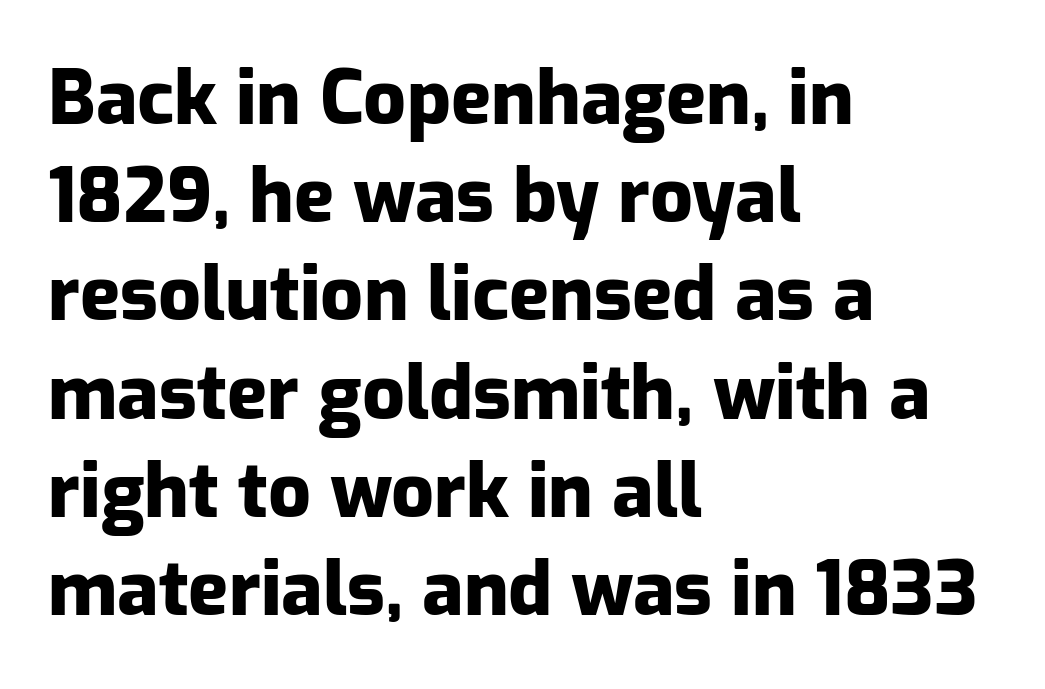
The image shows 75 px heavy sans-serif type, upright; set left-aligned, normal line spacing (1.31x), normal letter spacing, not underlined; low stroke contrast and a medium x-height.
